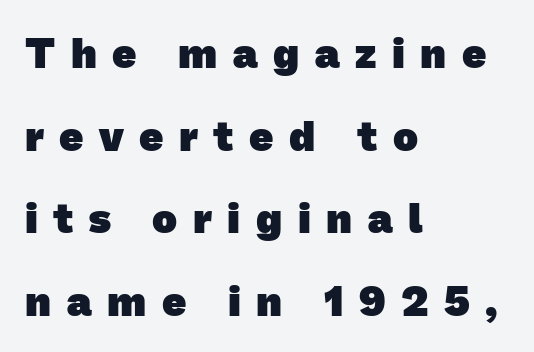
The image shows 42 px heavy sans-serif type; set left-aligned, loose line spacing (1.97x), unusually wide letter spacing (+0.37 em), not underlined; low stroke contrast and a medium x-height.
